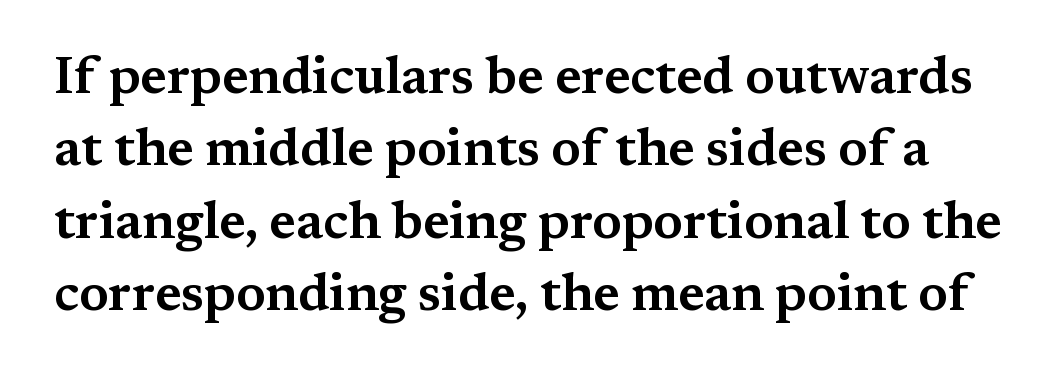
Letter spacing: default. Think of a printed novel: that variable character pitch is what you see here. These lines were composed using upright roman letters. Vertically, the passage feels balanced, rows spaced as you'd expect. Underlining? Definitely not there. Serifs: yes, visible at the terminals of the letterforms.
